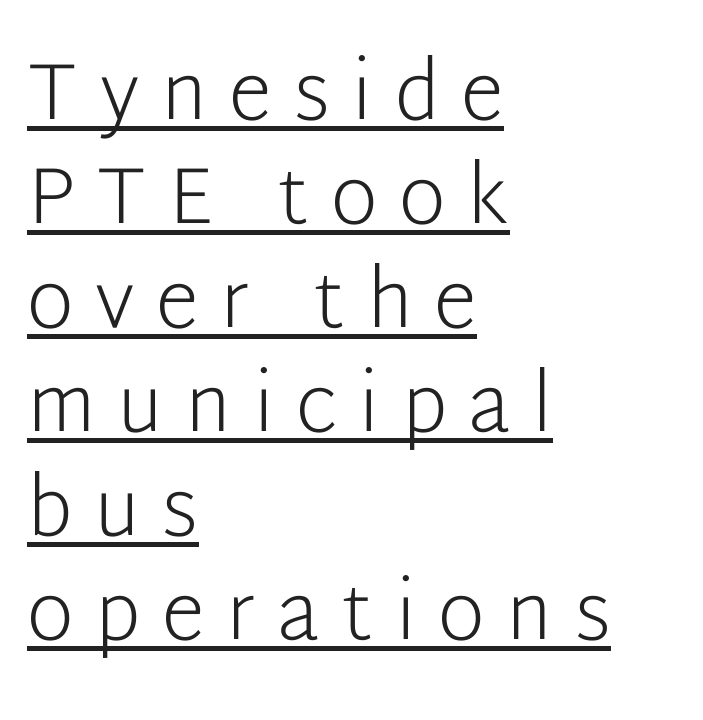
{"serif": "no", "italic": "no", "bold": "no", "weight": "light", "width": "normal", "stroke_contrast": "low", "x_height": "medium", "monospaced": "no", "underline": "yes", "align": "left", "line_spacing": "normal", "line_spacing_ratio": 1.3, "letter_spacing": "wide", "letter_spacing_em": 0.27, "glyph_px": 80}
